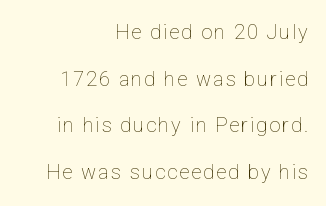
Q: Is the text bold? A: No.
Q: Is the text italic (slanted)? A: No, it is upright.
Q: Is the text underlined? A: No.
Q: How is the paragraph aligned? A: Right-aligned.
Q: Is the spacing between lines tight, normal or loose? A: Loose.
